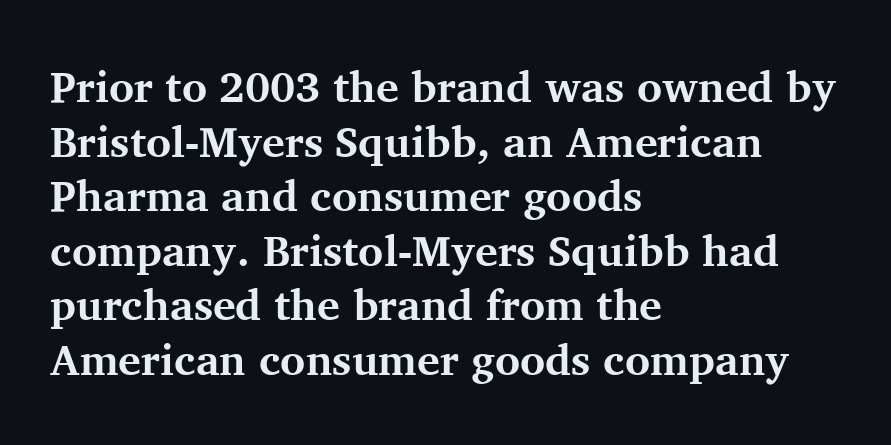
The image shows 43 px bold serif type, upright; set left-aligned, normal line spacing (1.27x), normal letter spacing, not underlined; medium stroke contrast and a medium x-height.
